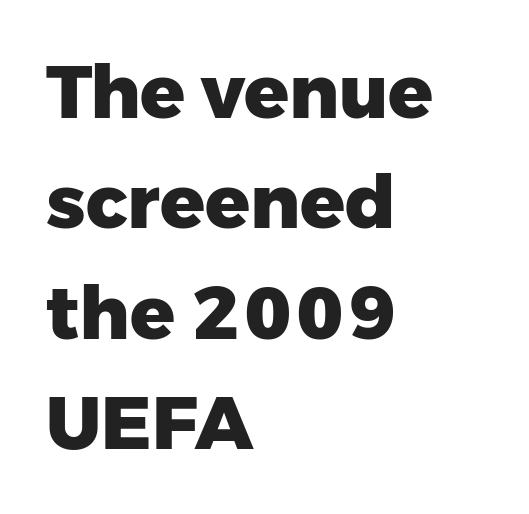
The image shows 74 px heavy sans-serif type, upright; set left-aligned, normal line spacing (1.49x), normal letter spacing, not underlined; low stroke contrast and a medium x-height.
